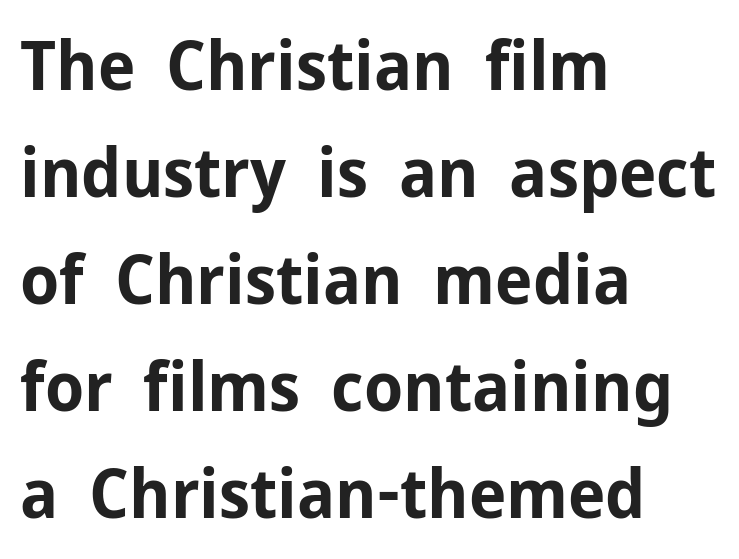
The image shows 69 px bold sans-serif type, upright; set left-aligned, normal line spacing (1.55x), normal letter spacing, not underlined; low stroke contrast and a medium x-height.
